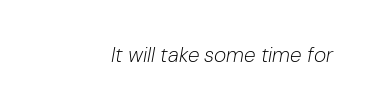
The image shows 21 px text type, italic (leaning right); set normal letter spacing, not underlined.
